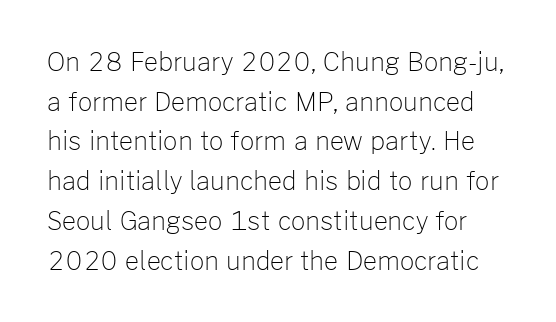
{"italic": "no", "bold": "no", "underline": "no", "line_spacing": "normal", "line_spacing_ratio": 1.59, "letter_spacing": "normal", "letter_spacing_em": 0.0, "glyph_px": 25}
